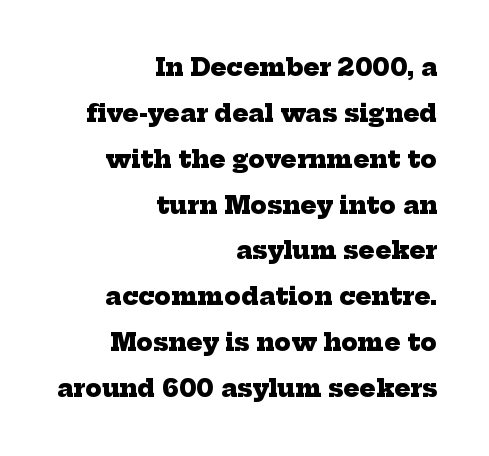
The passage is arranged like a letterhead date or caption credit — flush right. You'd pick this weight for a headline — it's a proper bold. Check under the words: just untouched page. Honestly, the letter spacing is just normal — you wouldn't notice it.
